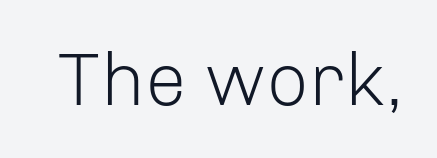
Q: Is the text bold? A: No.
Q: Is the text italic (slanted)? A: No, it is upright.
Q: Is the typeface a serif or a sans-serif typeface? A: Sans-serif.
Q: Is the text underlined? A: No.
Q: Is the spacing between letters normal or unusually wide? A: Normal.
Q: Width (condensed, normal, or wide)? A: Normal.
Q: Stroke contrast? A: Low.
Q: x-height? A: Medium.
Q: Monospaced? A: No.
